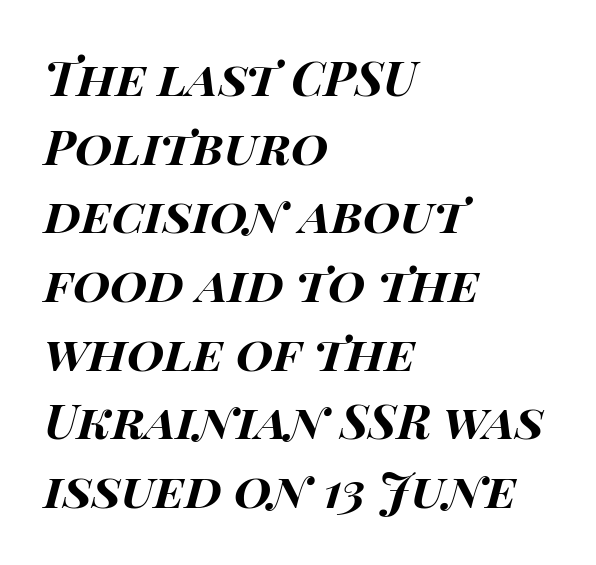
Q: Is the text bold? A: Yes.
Q: Is the text italic (slanted)? A: Yes, it leans right by about 15 degrees.
Q: Is the text underlined? A: No.
Q: How is the paragraph aligned? A: Left-aligned.
Q: Is the spacing between letters normal or unusually wide? A: Normal.
Q: Is the spacing between lines tight, normal or loose? A: Normal.
Q: Width (condensed, normal, or wide)? A: Wide.
Q: Stroke contrast? A: High.
Q: x-height? A: Large.
Q: Monospaced? A: No.
